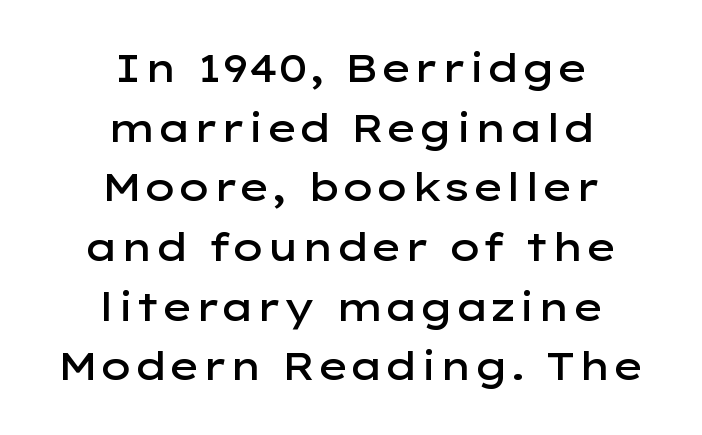
What's the leading like? Ordinary, nothing unusual. Look at the bottom of the vertical strokes: they stop flat, with no serifs. The passage shown is not underscored anywhere. Rendered with straight, roman letterforms.
